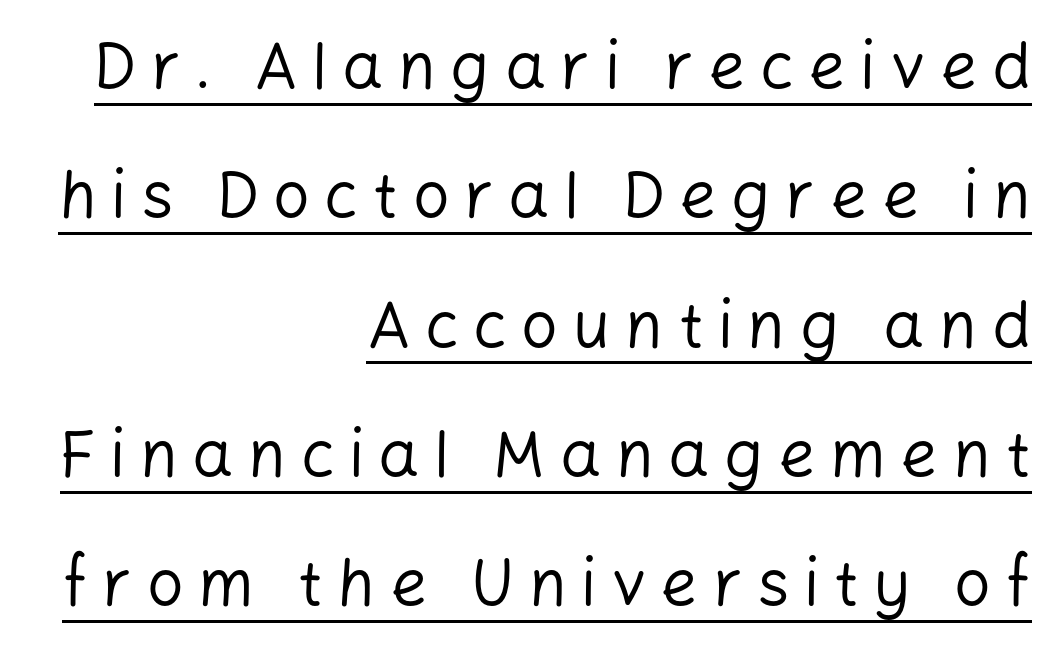
When letters stand straight like this, we call the style roman or upright. What kind of face is this? One without serifs — a sans. One glance says open: line gaps are wider than usual. Tracking value appears strongly positive — letters spread wide. Short and long lines alike share a common ending point at right. A typesetter would call this proportional, since set widths differ per character.
